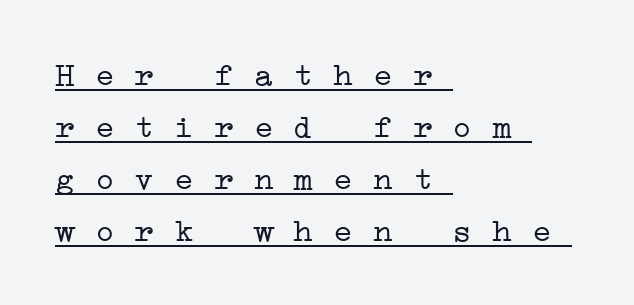
{"serif": "yes", "bold": "no", "weight": "light", "width": "wide", "stroke_contrast": "low", "x_height": "medium", "monospaced": "yes", "underline": "yes", "align": "left", "line_spacing": "normal", "line_spacing_ratio": 1.58, "letter_spacing": "normal", "letter_spacing_em": 0.0, "glyph_px": 33}
